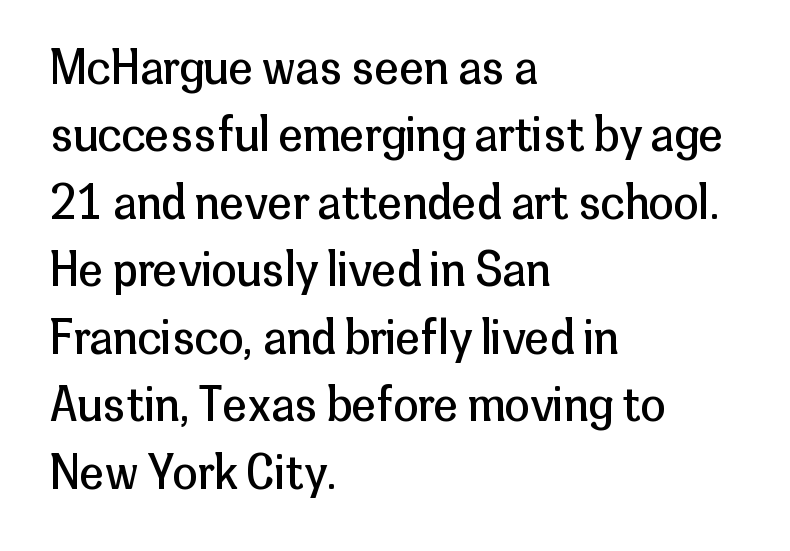
Descenders hang freely into open space. Caption: standard tracking, unaltered. Rows of type keep a routine distance in the vertical direction. Here the designer chose a conventional face with non-uniform glyph widths. This sample uses an upright cut, with every glyph sitting square on the baseline. Serif or sans? Sans — the stroke terminals are bare.
